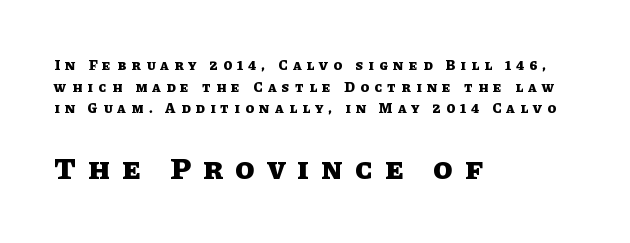
Its strokes are broad and dark, the hallmark of bold type. Bigger letters appear in the bottom chunk; the top chunk is reduced. There is plenty of visible air inserted between adjacent glyphs. In CSS terms this would be text-align: left. The vertical gap from one line to the next is medium.
